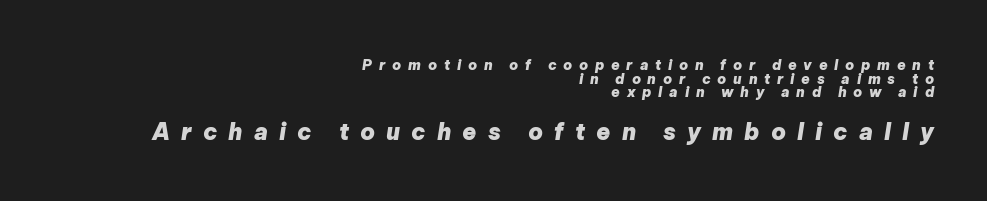
Q: Is the text bold? A: Yes.
Q: Is the text italic (slanted)? A: Yes, it leans right by about 9 degrees.
Q: Is the text underlined? A: No.
Q: How is the paragraph aligned? A: Right-aligned.
Q: Is the spacing between letters normal or unusually wide? A: Unusually wide.
Q: Is the spacing between lines tight, normal or loose? A: Tight.
Q: Which block of text is set in a larger size, the first (top) or the second (bottom)? A: The second (bottom) one.
